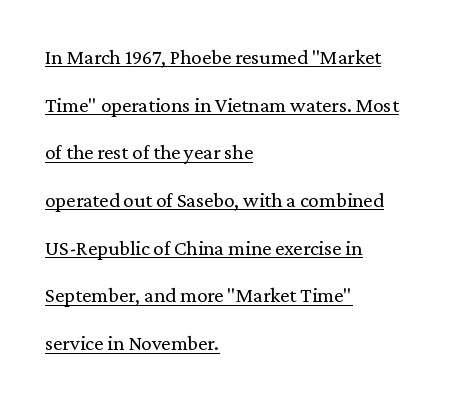
{"italic": "no", "bold": "no", "underline": "yes", "align": "left", "line_spacing": "loose", "line_spacing_ratio": 2.27, "letter_spacing": "normal", "letter_spacing_em": 0.0, "glyph_px": 21}
